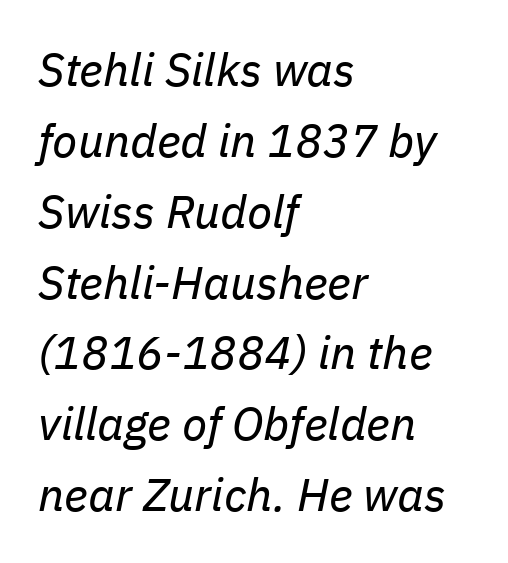
The image shows 46 px regular-weight type, italic (leaning right); set left-aligned, normal line spacing (1.54x), normal letter spacing, not underlined; low stroke contrast and a medium x-height.
